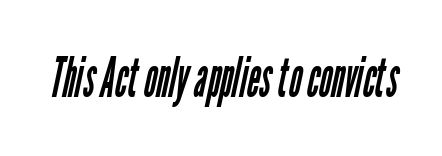
This sample uses plain, unmodified letter spacing. Clear beneath every line of the passage. The typesetting does not lean heavy: it is not bold. No feet cap the strokes, marking this as sans-serif type. Spacing verdict: proportional, widths tailored to each character.
